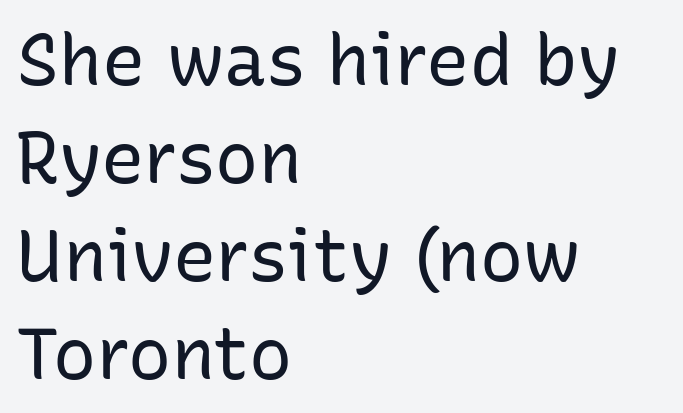
The image shows 72 px regular-weight sans-serif type, upright; set left-aligned, normal line spacing (1.36x), normal letter spacing, not underlined; low stroke contrast and a medium x-height.
